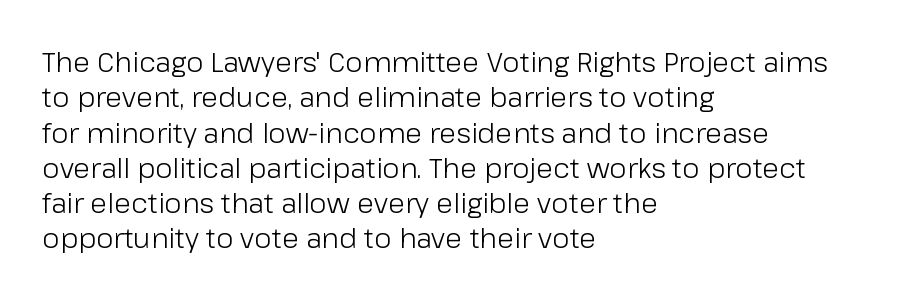
Q: Is the text bold? A: No.
Q: Is the text italic (slanted)? A: No, it is upright.
Q: Is the typeface a serif or a sans-serif typeface? A: Sans-serif.
Q: Is the text underlined? A: No.
Q: How is the paragraph aligned? A: Left-aligned.
Q: Is the spacing between letters normal or unusually wide? A: Normal.
Q: Is the spacing between lines tight, normal or loose? A: Normal.
Q: Width (condensed, normal, or wide)? A: Normal.
Q: Stroke contrast? A: Low.
Q: x-height? A: Medium.
Q: Monospaced? A: No.
